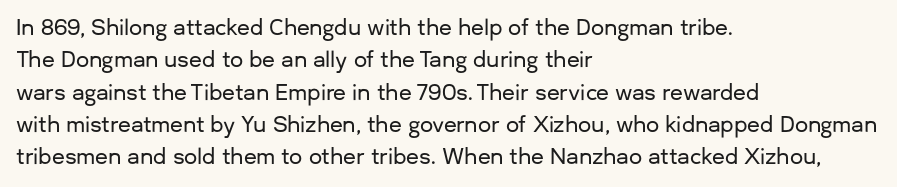
{"italic": "no", "underline": "no", "align": "left", "line_spacing": "normal", "line_spacing_ratio": 1.54, "letter_spacing": "normal", "letter_spacing_em": 0.0, "glyph_px": 21}
